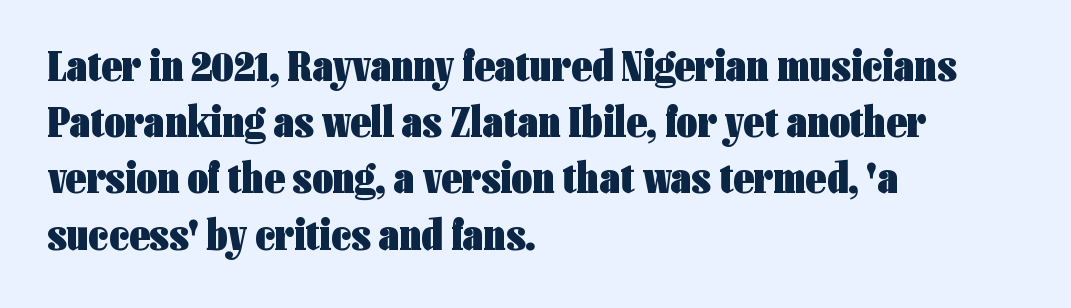
Q: Is the text bold? A: Yes.
Q: Is the text italic (slanted)? A: No, it is upright.
Q: Is the typeface a serif or a sans-serif typeface? A: Sans-serif.
Q: Is the text underlined? A: No.
Q: How is the paragraph aligned? A: Left-aligned.
Q: Is the spacing between letters normal or unusually wide? A: Normal.
Q: Is the spacing between lines tight, normal or loose? A: Normal.
Q: Width (condensed, normal, or wide)? A: Condensed.
Q: Stroke contrast? A: Low.
Q: x-height? A: Medium.
Q: Monospaced? A: No.
